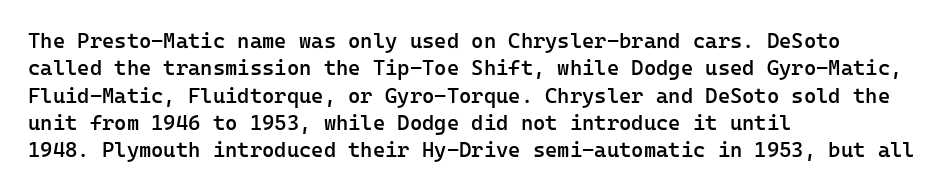
Line beginnings align vertically; line endings do not. Weight: semibold (demi). Tracking here is standard; glyphs follow each other at the usual distance. If you drew a line through each stem, it would be perfectly vertical. Has an underline been added? It has not.
